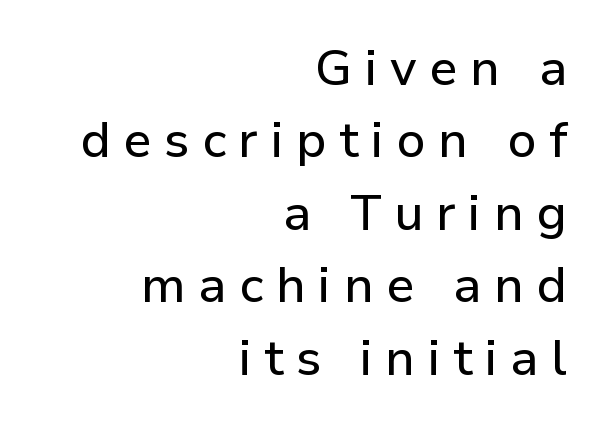
The image shows 50 px sans-serif type, upright; set right-aligned, normal line spacing (1.45x), unusually wide letter spacing (+0.25 em), not underlined; low stroke contrast and a medium x-height.
